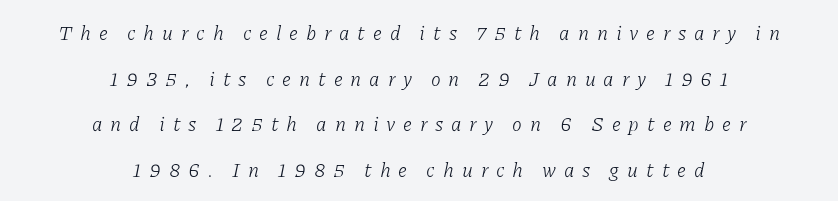
{"italic": "yes", "lean": "right", "slant_degrees": 11, "bold": "no", "underline": "no", "align": "center", "line_spacing": "loose", "line_spacing_ratio": 2.28, "letter_spacing": "wide", "letter_spacing_em": 0.39, "glyph_px": 20}
